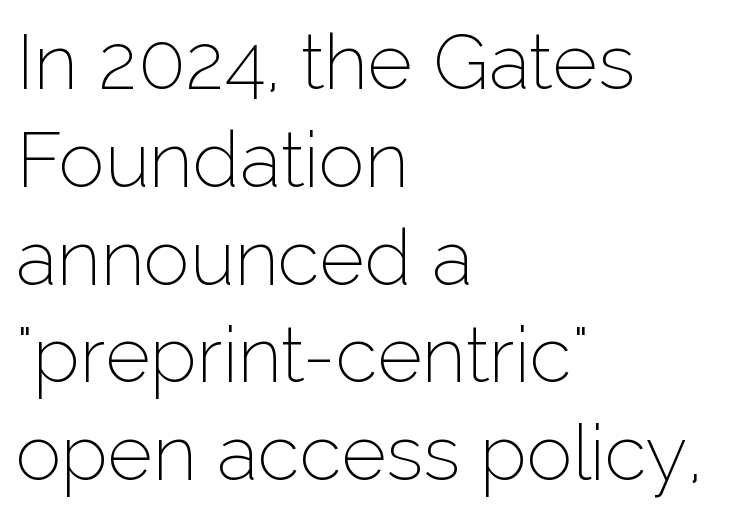
{"serif": "no", "italic": "no", "bold": "no", "weight": "thin", "width": "normal", "stroke_contrast": "low", "x_height": "medium", "monospaced": "no", "underline": "no", "align": "left", "line_spacing": "normal", "line_spacing_ratio": 1.27, "letter_spacing": "normal", "letter_spacing_em": 0.0, "glyph_px": 77}
